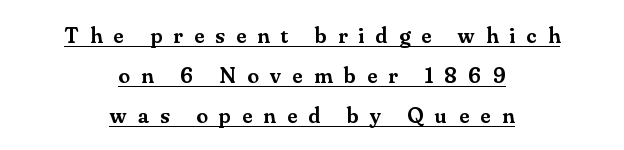
The image shows 23 px text type, upright; set centered, line spacing 1.75x, unusually wide letter spacing (+0.49 em), underlined.
